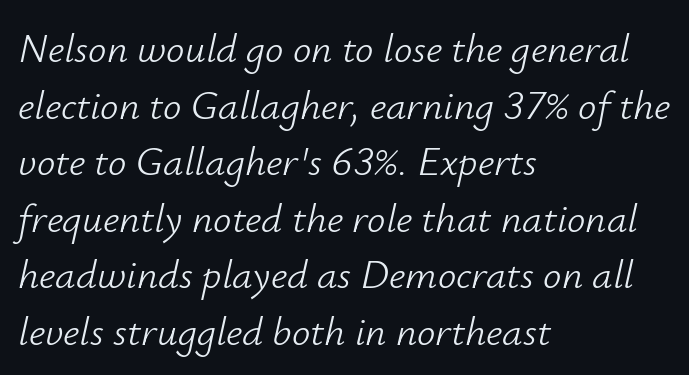
Q: Is the text bold? A: No.
Q: Is the text italic (slanted)? A: Yes, it leans right by about 12 degrees.
Q: Is the text underlined? A: No.
Q: How is the paragraph aligned? A: Left-aligned.
Q: Is the spacing between letters normal or unusually wide? A: Normal.
Q: Is the spacing between lines tight, normal or loose? A: Normal.
Q: Width (condensed, normal, or wide)? A: Normal.
Q: Stroke contrast? A: Low.
Q: x-height? A: Small.
Q: Monospaced? A: No.
